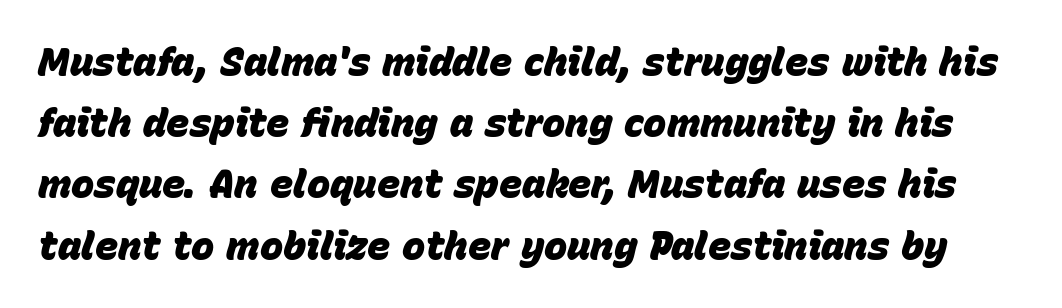
{"italic": "yes", "lean": "right", "slant_degrees": 15, "bold": "yes", "weight": "heavy", "width": "normal", "stroke_contrast": "low", "x_height": "large", "monospaced": "no", "underline": "no", "line_spacing": "normal", "line_spacing_ratio": 1.57, "letter_spacing": "normal", "letter_spacing_em": 0.0, "glyph_px": 39}
